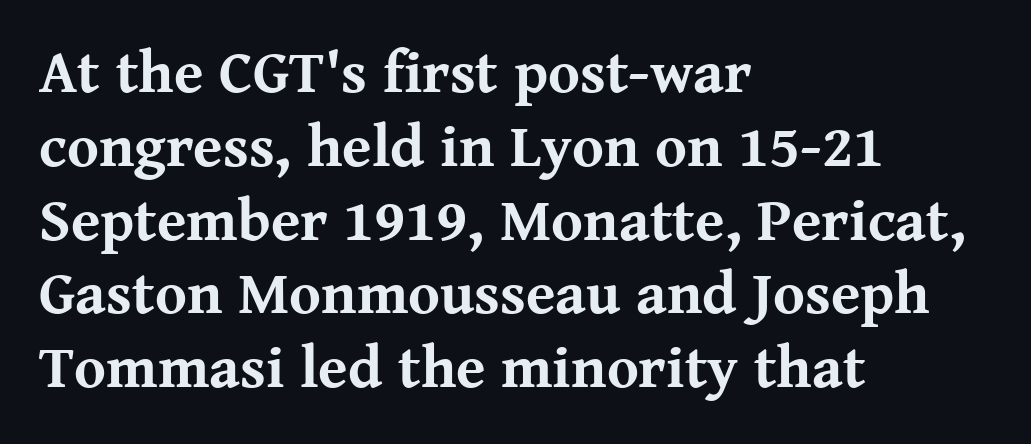
{"serif": "yes", "italic": "no", "bold": "yes", "weight": "bold", "width": "normal", "stroke_contrast": "medium", "x_height": "medium", "monospaced": "no", "underline": "no", "align": "left", "line_spacing_ratio": 1.23, "letter_spacing": "normal", "letter_spacing_em": 0.0, "glyph_px": 60}
